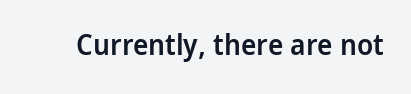
Serifs: no, the terminals of the letterforms are clean. If you drew a line through each stem, it would be perfectly vertical. The passage shown is typed in a proportional face where columns would drift. This is the in-between weight designers call semibold or demi. Clear beneath every line of the passage.
